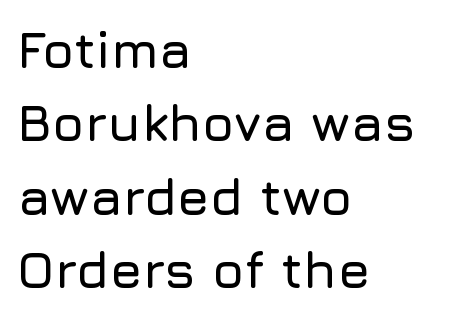
Q: Is the text italic (slanted)? A: No, it is upright.
Q: Is the typeface a serif or a sans-serif typeface? A: Sans-serif.
Q: Is the text underlined? A: No.
Q: How is the paragraph aligned? A: Left-aligned.
Q: Is the spacing between letters normal or unusually wide? A: Normal.
Q: Is the spacing between lines tight, normal or loose? A: Normal.
Q: Width (condensed, normal, or wide)? A: Normal.
Q: Stroke contrast? A: Low.
Q: x-height? A: Medium.
Q: Monospaced? A: No.
